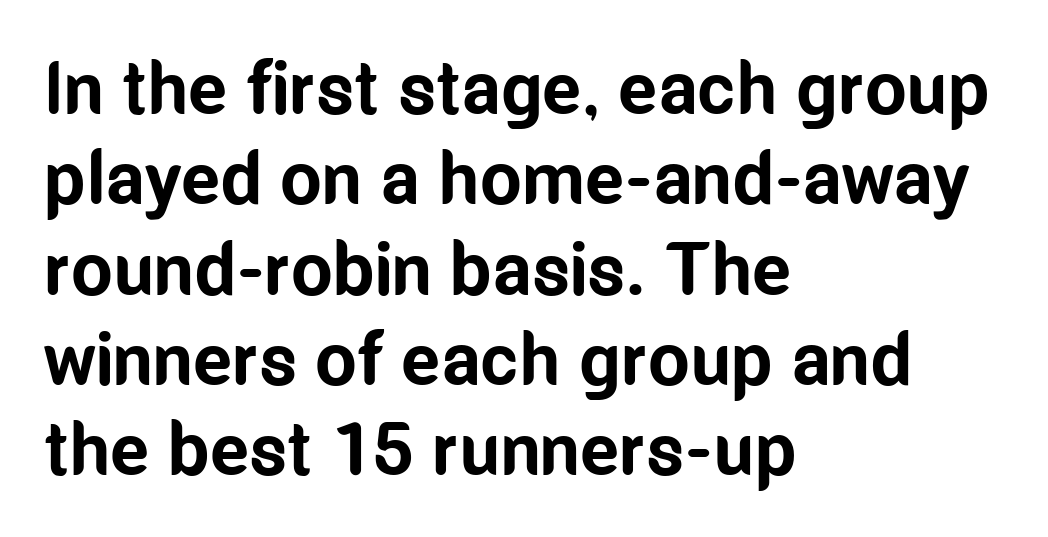
{"serif": "no", "italic": "no", "bold": "yes", "weight": "bold", "width": "condensed", "stroke_contrast": "low", "x_height": "medium", "monospaced": "no", "underline": "no", "align": "left", "line_spacing_ratio": 1.22, "letter_spacing": "normal", "letter_spacing_em": 0.0, "glyph_px": 74}
